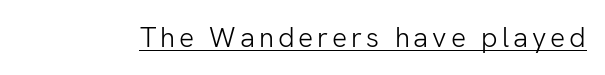
Q: Is the text bold? A: No.
Q: Is the text italic (slanted)? A: No, it is upright.
Q: Is the typeface a serif or a sans-serif typeface? A: Sans-serif.
Q: Is the text underlined? A: Yes.
Q: Width (condensed, normal, or wide)? A: Normal.
Q: Stroke contrast? A: Low.
Q: x-height? A: Medium.
Q: Monospaced? A: No.
